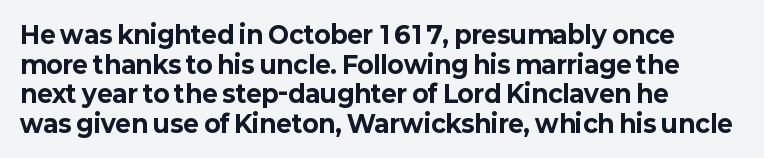
Nobody drew a line under any word here. The lettering stays uniformly vertical, giving the passage a roman look. Each word holds together tightly as a unit, with standard inter-letter gaps. A student would call this left alignment; a typographer would say flush left, rag right. Typographic density is high because the face is bold.
